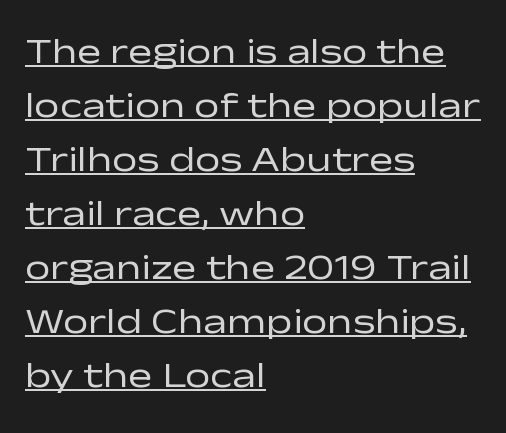
The passage shown has conventional tracking throughout. Horizontal bands of white between lines are of average thickness. No chunkiness to these letters — they're not bold. The rendering shows plain stroke endings on the letterforms — a sans-serif design. Each letter keeps its own natural width here, so spacing adapts to shape. Vertical strokes here are truly vertical.
